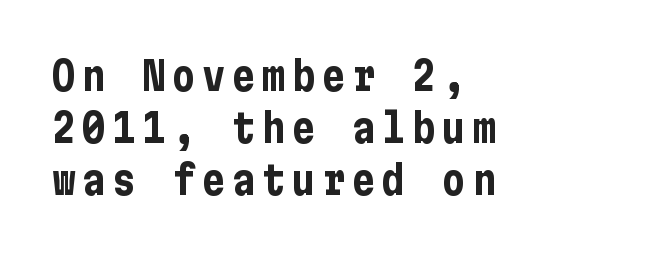
Q: Is the text bold? A: Yes.
Q: Is the text italic (slanted)? A: No, it is upright.
Q: Is the typeface a serif or a sans-serif typeface? A: Sans-serif.
Q: Is the text underlined? A: No.
Q: How is the paragraph aligned? A: Left-aligned.
Q: Is the spacing between lines tight, normal or loose? A: Normal.
Q: Width (condensed, normal, or wide)? A: Condensed.
Q: Stroke contrast? A: Low.
Q: x-height? A: Medium.
